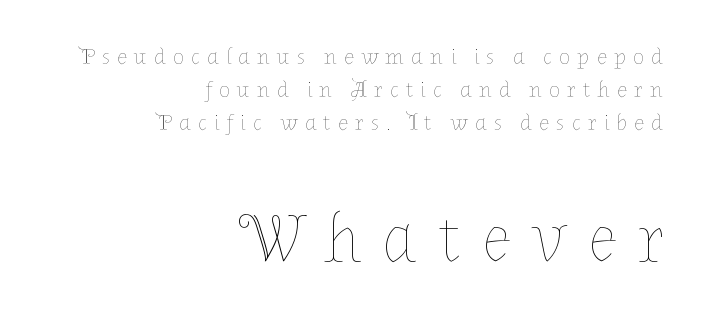
{"italic": "no", "bold": "no", "weight": "thin", "width": "normal", "stroke_contrast": "low", "x_height": "medium", "monospaced": "no", "underline": "no", "align": "right", "line_spacing": "normal", "line_spacing_ratio": 1.44, "letter_spacing": "wide", "letter_spacing_em": 0.3, "larger_block": "second", "size_ratio": 2.96, "glyph_px": 68}
